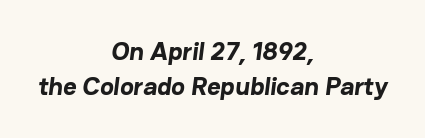
The image shows 26 px bold type; set centered, normal line spacing (1.36x), normal letter spacing, not underlined.
